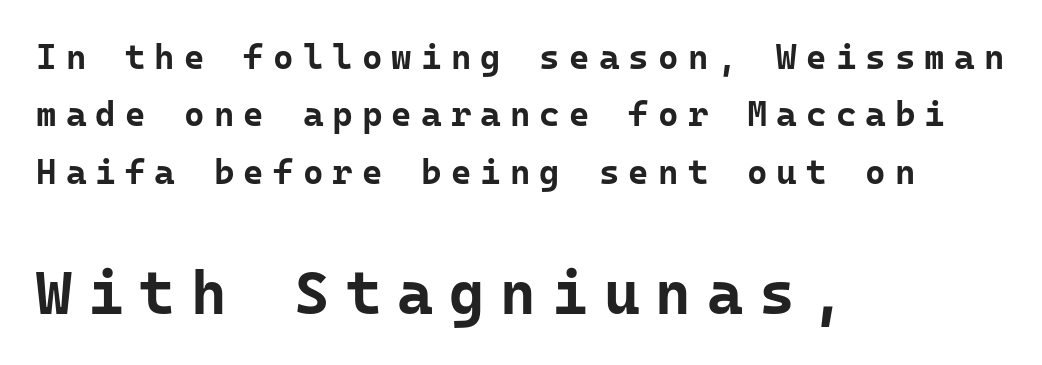
Q: Is the text bold? A: Yes.
Q: Is the text italic (slanted)? A: No, it is upright.
Q: Is the typeface a serif or a sans-serif typeface? A: Sans-serif.
Q: Is the text underlined? A: No.
Q: How is the paragraph aligned? A: Left-aligned.
Q: Is the spacing between letters normal or unusually wide? A: Unusually wide.
Q: Is the spacing between lines tight, normal or loose? A: Normal.
Q: Which block of text is set in a larger size, the first (top) or the second (bottom)? A: The second (bottom) one.
Q: Width (condensed, normal, or wide)? A: Normal.
Q: Stroke contrast? A: Low.
Q: x-height? A: Medium.
Q: Monospaced? A: Yes.
